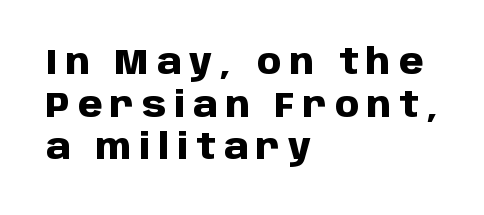
Here the designer chose a conventional face with non-uniform glyph widths. Layout note: lines flush left. Does the type have serifs? No, each stem ends abruptly. Does extra space separate the letters? Yes, quite a lot of it.
